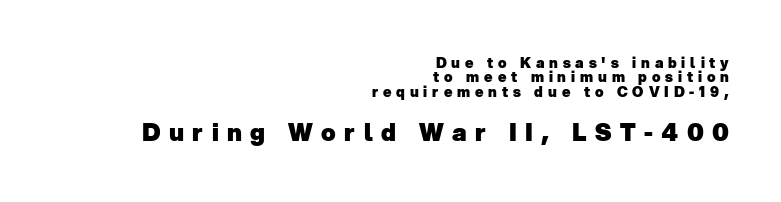
Q: Is the text bold? A: Yes.
Q: Is the text underlined? A: No.
Q: How is the paragraph aligned? A: Right-aligned.
Q: Is the spacing between letters normal or unusually wide? A: Unusually wide.
Q: Is the spacing between lines tight, normal or loose? A: Tight.
Q: Which block of text is set in a larger size, the first (top) or the second (bottom)? A: The second (bottom) one.
